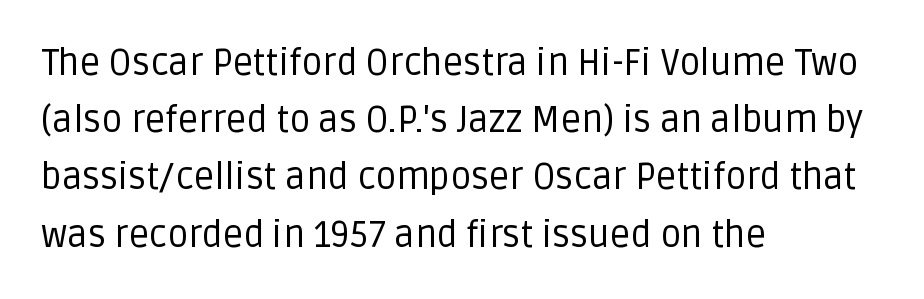
{"serif": "no", "italic": "no", "bold": "no", "weight": "regular", "width": "normal", "stroke_contrast": "low", "x_height": "large", "monospaced": "no", "underline": "no", "align": "left", "line_spacing": "normal", "line_spacing_ratio": 1.59, "letter_spacing": "normal", "letter_spacing_em": 0.0, "glyph_px": 36}
